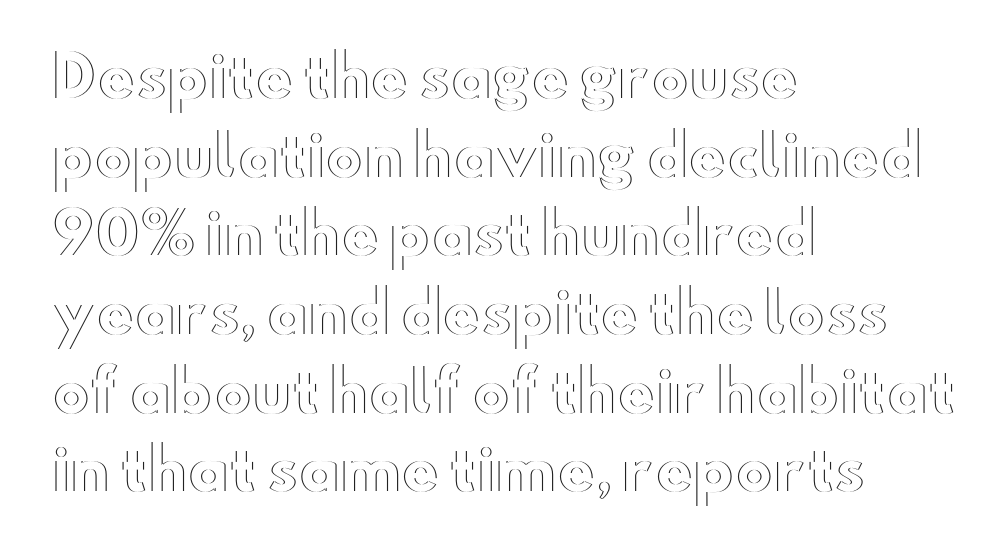
Style check: upright. Each row of text sits above clean, open space. Line beginnings align vertically; line endings do not. Do the characters align in a grid? No, the font is proportional. The line-height multiplier appears to be the usual default.
